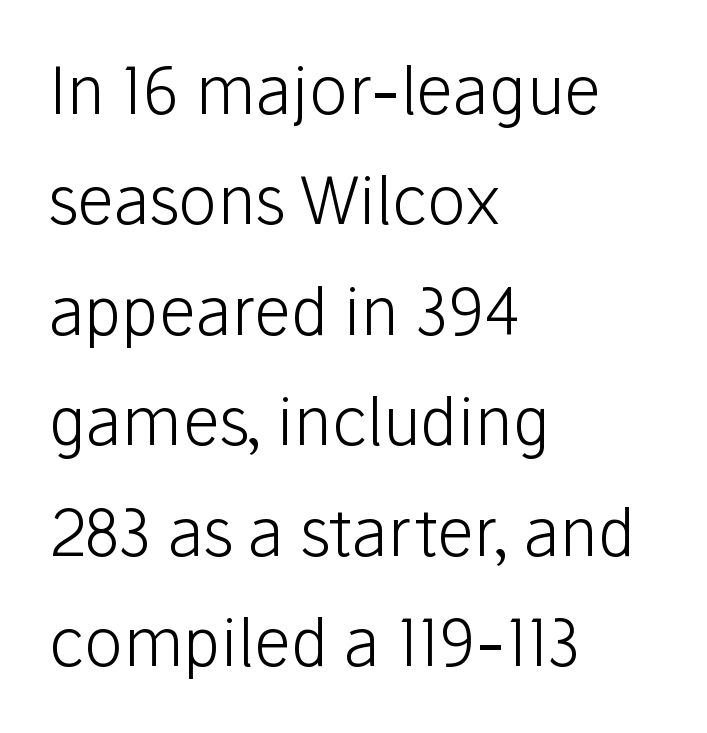
The rows are spaced the way most documents space them. Weight class: somewhere from thin through regular. The text was rendered using a sans face with plain stroke endings. Each letter keeps its own natural width here, so spacing adapts to shape. Rule under the text: the space is simply empty. Every row of glyphs begins at an identical x-position on the left.
